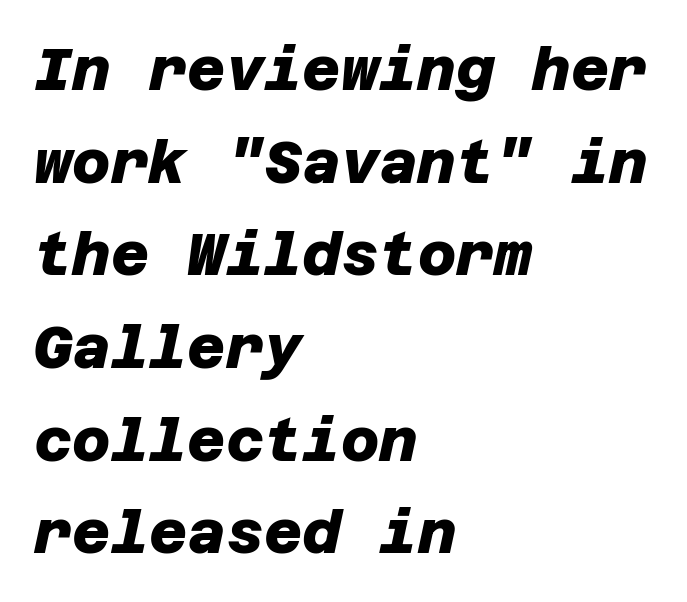
Q: Is the text bold? A: Yes.
Q: Is the typeface a serif or a sans-serif typeface? A: Sans-serif.
Q: Is the text underlined? A: No.
Q: How is the paragraph aligned? A: Left-aligned.
Q: Is the spacing between letters normal or unusually wide? A: Normal.
Q: Is the spacing between lines tight, normal or loose? A: Normal.
Q: Width (condensed, normal, or wide)? A: Normal.
Q: Stroke contrast? A: Low.
Q: x-height? A: Large.
